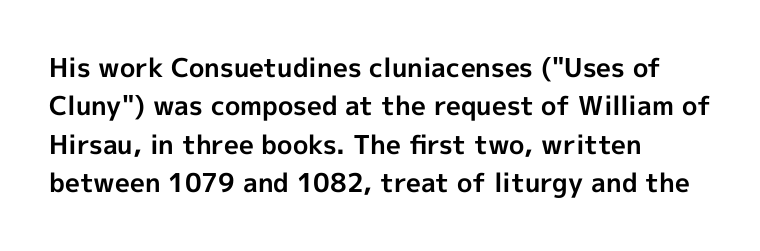
{"italic": "no", "bold": "yes", "underline": "no", "align": "left", "line_spacing": "normal", "line_spacing_ratio": 1.48, "letter_spacing": "normal", "letter_spacing_em": 0.0, "glyph_px": 26}
